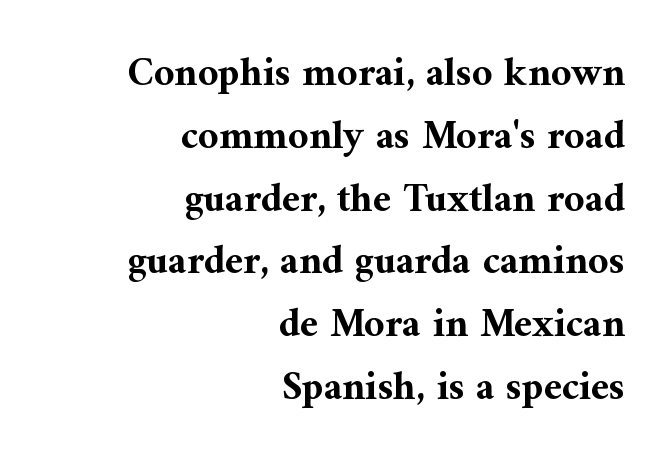
{"serif": "yes", "italic": "no", "bold": "yes", "weight": "bold", "width": "normal", "stroke_contrast": "medium", "x_height": "medium", "monospaced": "no", "underline": "no", "align": "right", "line_spacing": "normal", "line_spacing_ratio": 1.57, "letter_spacing": "normal", "letter_spacing_em": 0.0, "glyph_px": 40}
